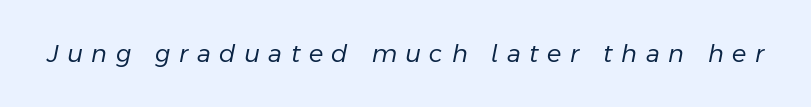
The image shows 24 px text type, italic (leaning right); set unusually wide letter spacing (+0.36 em), not underlined.
